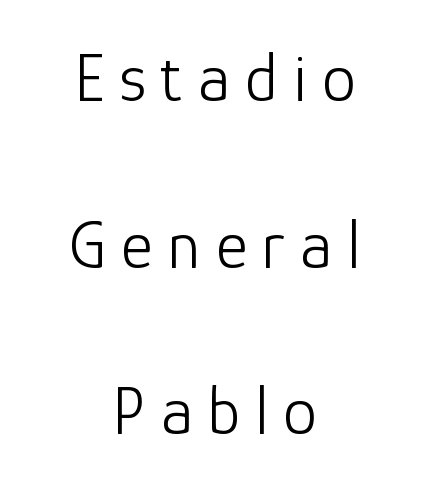
{"serif": "no", "italic": "no", "bold": "no", "weight": "light", "width": "normal", "stroke_contrast": "low", "x_height": "medium", "monospaced": "no", "underline": "no", "align": "center", "line_spacing": "loose", "line_spacing_ratio": 2.45, "letter_spacing": "wide", "letter_spacing_em": 0.22, "glyph_px": 68}
